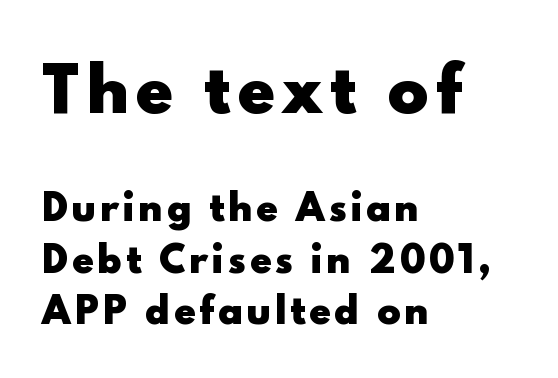
{"serif": "no", "italic": "no", "bold": "yes", "weight": "heavy", "width": "normal", "x_height": "small", "monospaced": "no", "underline": "no", "align": "left", "line_spacing": "normal", "line_spacing_ratio": 1.47, "larger_block": "first", "size_ratio": 1.74, "glyph_px": 61}
